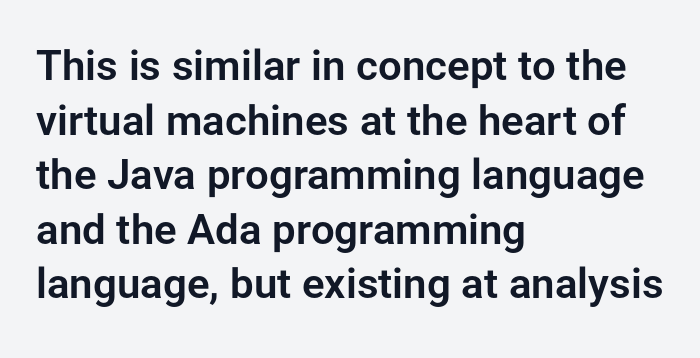
The image shows 42 px sans-serif type, upright; set left-aligned, normal line spacing (1.3x), normal letter spacing, not underlined; low stroke contrast and a medium x-height.
